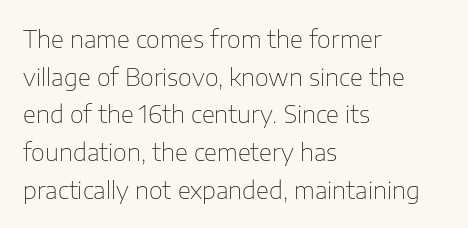
The setting favours the left margin, as ordinary paragraphs usually do. The face looks like a standard text weight, possibly lighter. Each row of text sits above clean, open space. Posture: straight, roman, zero tilt.
